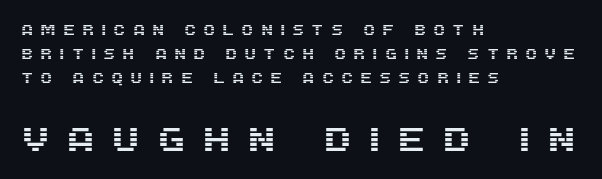
Plain, unruled lines of type. Horizontal alignment here is leftward, the default for most running prose. These two chunks differ in scale, with the bottom chunk taking the larger measure. Regarding serifs, this sample does without them.
